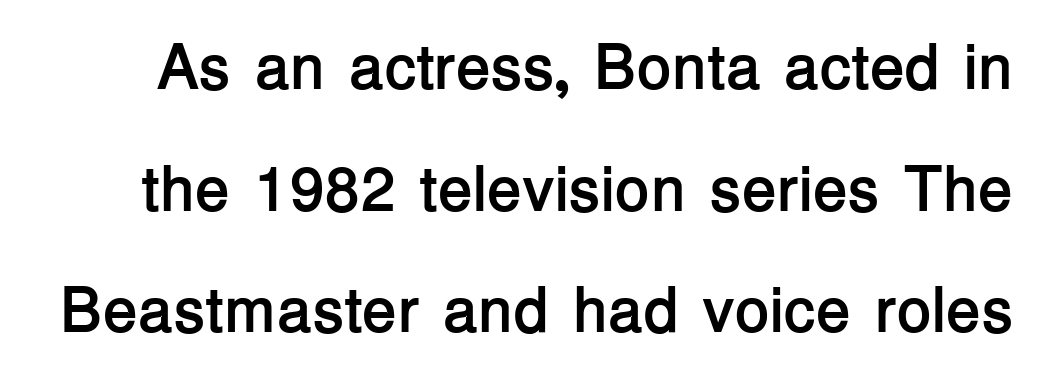
Q: Is the text bold? A: Yes.
Q: Is the text italic (slanted)? A: No, it is upright.
Q: Is the typeface a serif or a sans-serif typeface? A: Sans-serif.
Q: Is the text underlined? A: No.
Q: Is the spacing between letters normal or unusually wide? A: Normal.
Q: Is the spacing between lines tight, normal or loose? A: Loose.
Q: Width (condensed, normal, or wide)? A: Normal.
Q: Stroke contrast? A: Low.
Q: x-height? A: Medium.
Q: Monospaced? A: No.
